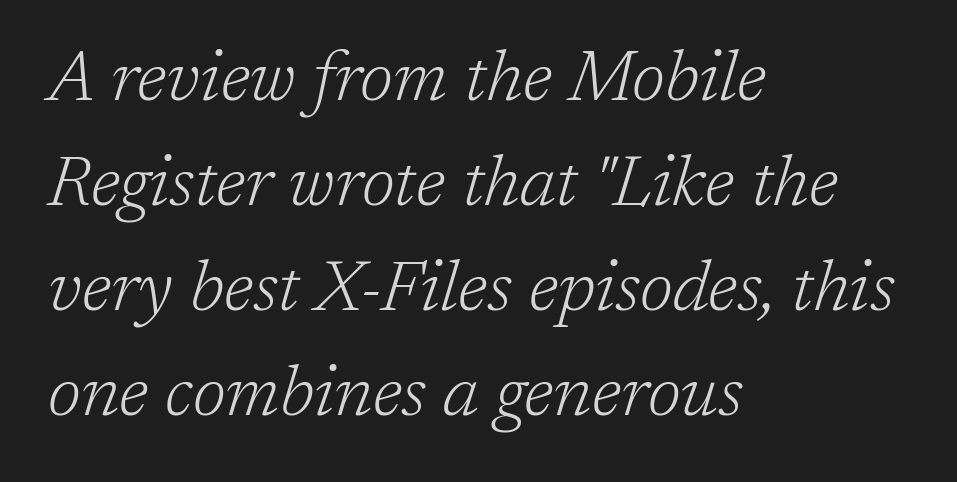
Q: Is the text bold? A: No.
Q: Is the text italic (slanted)? A: Yes, it leans right by about 17 degrees.
Q: Is the typeface a serif or a sans-serif typeface? A: Serif.
Q: Is the text underlined? A: No.
Q: How is the paragraph aligned? A: Left-aligned.
Q: Is the spacing between letters normal or unusually wide? A: Normal.
Q: Is the spacing between lines tight, normal or loose? A: Normal.
Q: Width (condensed, normal, or wide)? A: Normal.
Q: Stroke contrast? A: Low.
Q: x-height? A: Medium.
Q: Monospaced? A: No.
